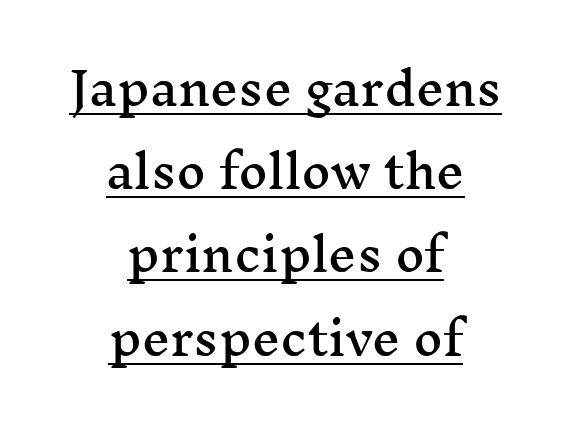
The image shows 45 px wide serif type, upright; set centered, line spacing 1.85x, normal letter spacing, underlined; medium stroke contrast and a medium x-height.
